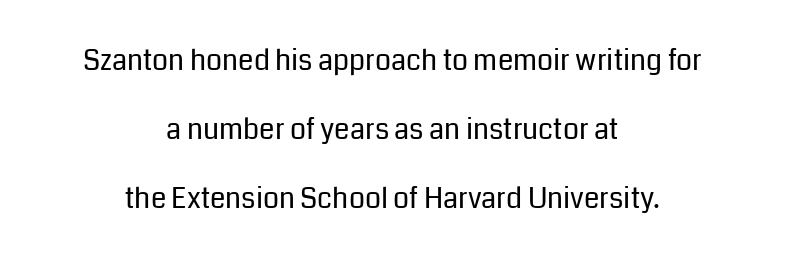
Q: Is the text bold? A: No.
Q: Is the text italic (slanted)? A: No, it is upright.
Q: Is the typeface a serif or a sans-serif typeface? A: Sans-serif.
Q: Is the text underlined? A: No.
Q: How is the paragraph aligned? A: Centered.
Q: Is the spacing between letters normal or unusually wide? A: Normal.
Q: Is the spacing between lines tight, normal or loose? A: Loose.
Q: Width (condensed, normal, or wide)? A: Normal.
Q: Stroke contrast? A: Low.
Q: x-height? A: Medium.
Q: Monospaced? A: No.
